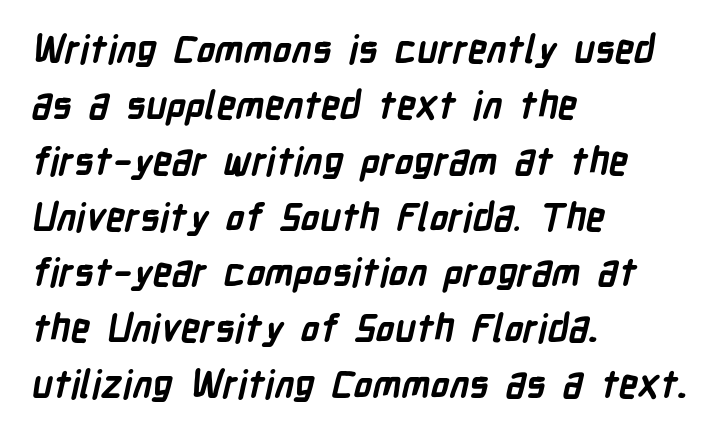
The image shows 38 px semibold, condensed sans-serif type; set left-aligned, normal line spacing (1.47x), normal letter spacing, not underlined; low stroke contrast and a medium x-height.
